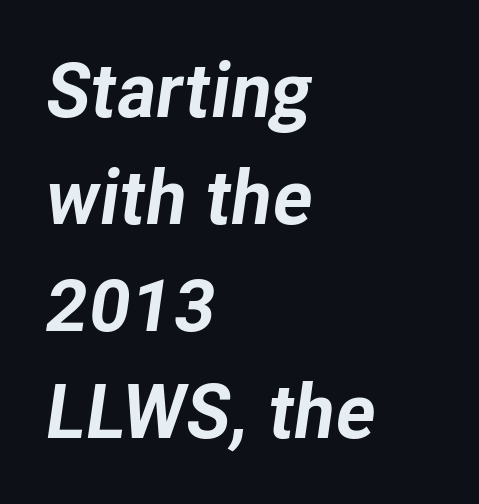
{"italic": "yes", "lean": "right", "slant_degrees": 8, "bold": "yes", "weight": "bold", "width": "normal", "stroke_contrast": "low", "x_height": "medium", "monospaced": "no", "underline": "no", "align": "left", "line_spacing": "normal", "line_spacing_ratio": 1.41, "letter_spacing": "normal", "letter_spacing_em": 0.0, "glyph_px": 76}
